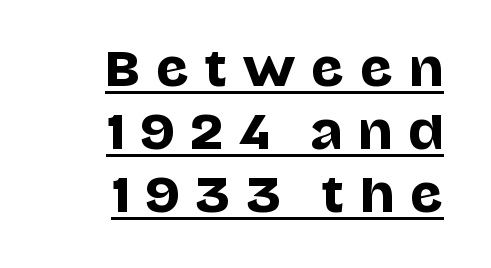
Q: Is the text italic (slanted)? A: No, it is upright.
Q: Is the typeface a serif or a sans-serif typeface? A: Sans-serif.
Q: Is the text underlined? A: Yes.
Q: Is the spacing between letters normal or unusually wide? A: Unusually wide.
Q: Is the spacing between lines tight, normal or loose? A: Normal.
Q: Width (condensed, normal, or wide)? A: Normal.
Q: Stroke contrast? A: Low.
Q: x-height? A: Large.
Q: Monospaced? A: No.
